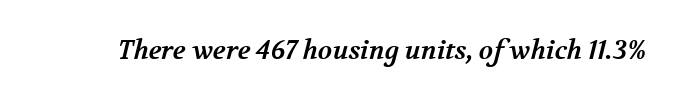
Set as a true bold cut, around the 700 mark. No word sits above an underline. Nothing unusual about the tracking: characters are spaced as the font intends.
